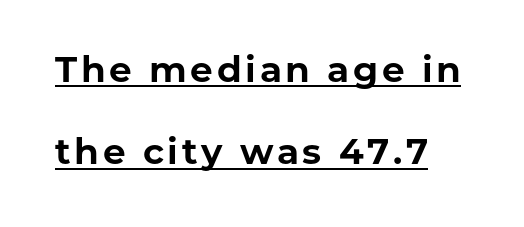
The image shows 36 px bold sans-serif type, upright; set loose line spacing (2.29x), underlined; low stroke contrast and a medium x-height.
